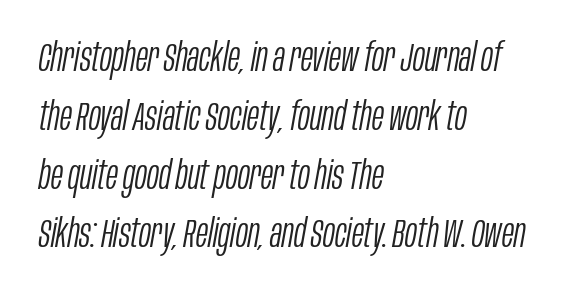
The image shows 40 px light, condensed type, italic (leaning right); set left-aligned, normal line spacing (1.47x), normal letter spacing, not underlined; low stroke contrast and a large x-height.
